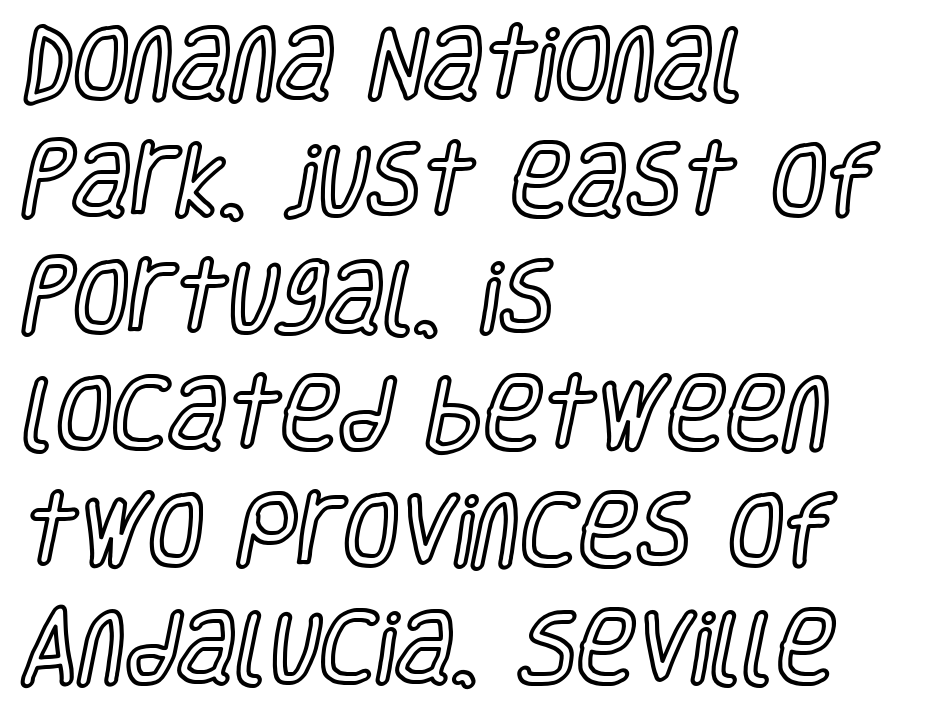
A classic flush-left, rag-right setting is used for this passage. Glance below the letters and you will spot only blank space. These lines are rendered in a variable-pitch font. If you measured baseline to baseline, you'd find a middling distance.
